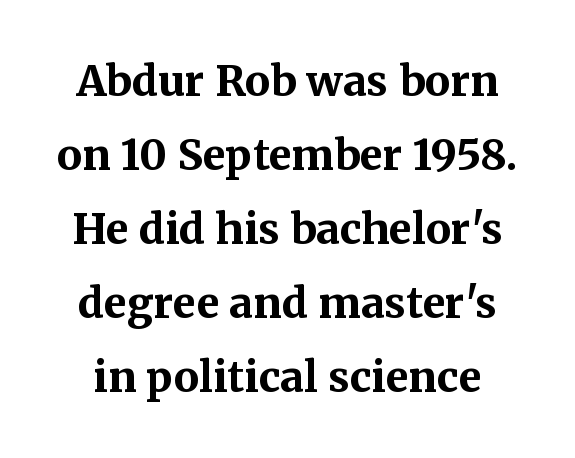
Q: Is the text bold? A: Yes.
Q: Is the text italic (slanted)? A: No, it is upright.
Q: Is the typeface a serif or a sans-serif typeface? A: Serif.
Q: Is the text underlined? A: No.
Q: Is the spacing between letters normal or unusually wide? A: Normal.
Q: Width (condensed, normal, or wide)? A: Normal.
Q: Stroke contrast? A: Medium.
Q: x-height? A: Medium.
Q: Monospaced? A: No.
